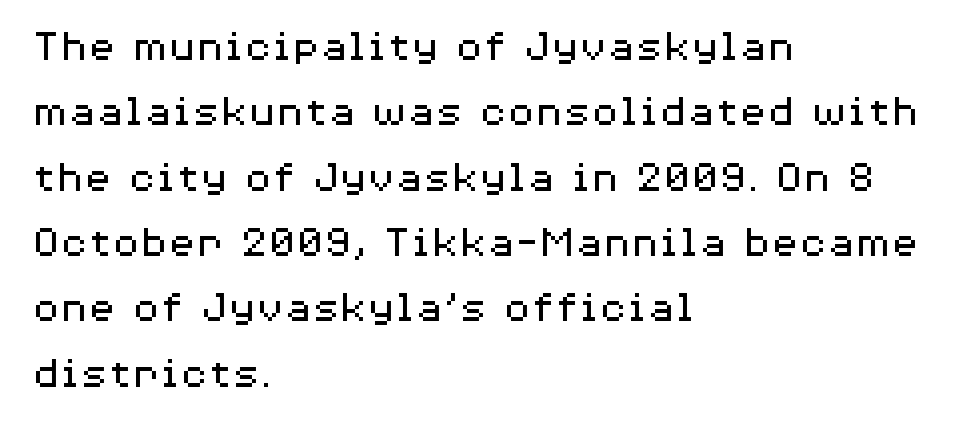
The image shows 46 px regular-weight, wide sans-serif type, upright; set left-aligned, normal line spacing (1.42x), normal letter spacing, not underlined; medium stroke contrast and a medium x-height.
